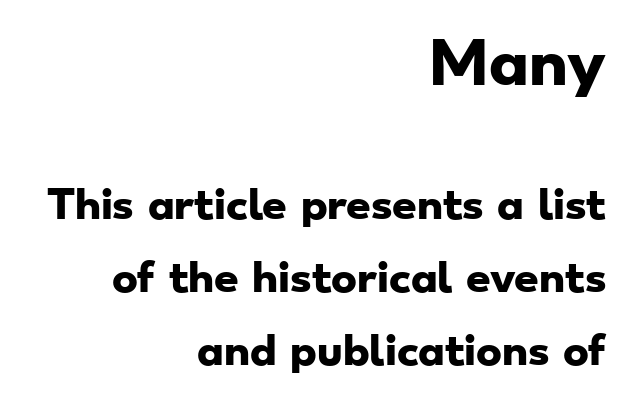
Block one is the big one; block two sits smaller underneath. Each letter's strokes conclude bluntly, with no projecting serifs. Proportional: the letters do not fall into vertical columns. The space directly below the letters is spotless. Letter spacing: default.
